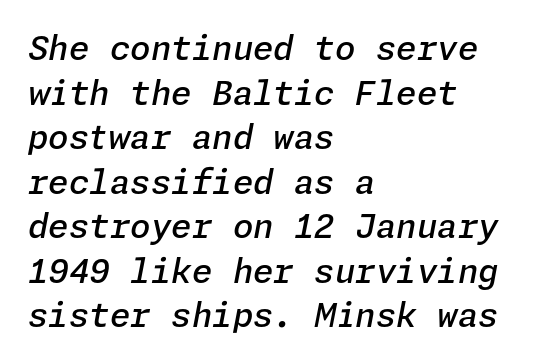
Leftover space on each line is placed entirely after the last word. The text carries the slant typical of an italic or oblique font. You could call the tracking neutral — neither tight nor loose. The rendering uses a moderate line-height, typical for paragraphs. The passage shown is semibold, sitting just below true bold. Anything drawn beneath the words? Only blank space.
